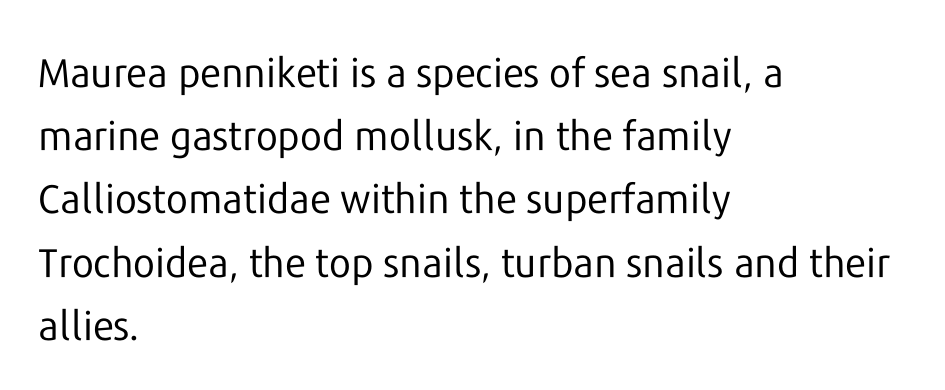
The letters advance in unequal steps, a hallmark of proportional type. Caption: multi-line text, flush left, ragged right. Posture: straight, roman, zero tilt. This block has exactly the height ordinary leading produces. Look at the bottom of the vertical strokes: they stop flat, with no serifs. A bare baseline throughout the passage.
